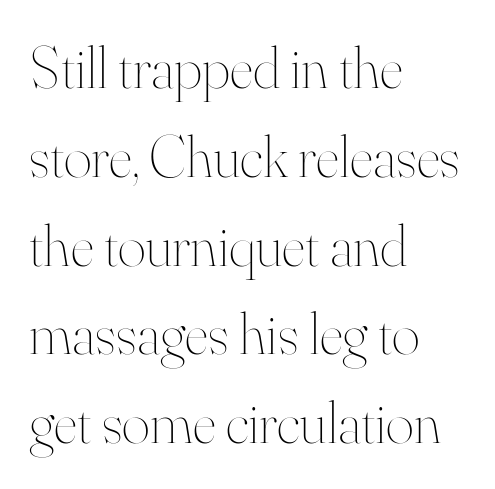
The image shows 60 px thin type, upright; set left-aligned, normal line spacing (1.48x), normal letter spacing, not underlined; high stroke contrast and a small x-height.
